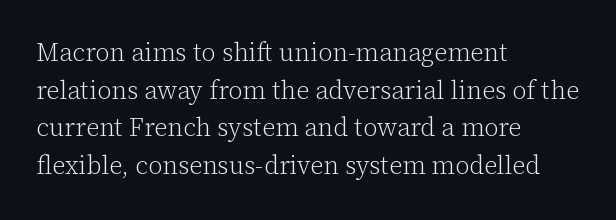
{"italic": "no", "bold": "no", "underline": "no", "align": "left", "line_spacing": "normal", "line_spacing_ratio": 1.51, "letter_spacing": "normal", "letter_spacing_em": 0.0, "glyph_px": 25}
